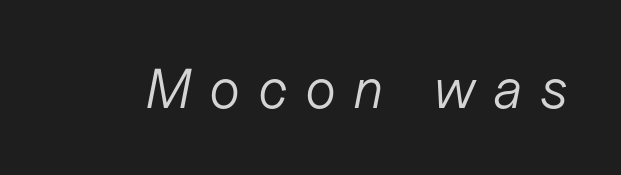
Is the type slanted? Yes — the strokes lean at a clear angle. Caption: expanded tracking, letters set apart. The letters look calm and open, with moderate or lighter stems. The glyphs are unaccompanied by any horizontal stroke below them. Do the characters align in a grid? No, the font is proportional.
